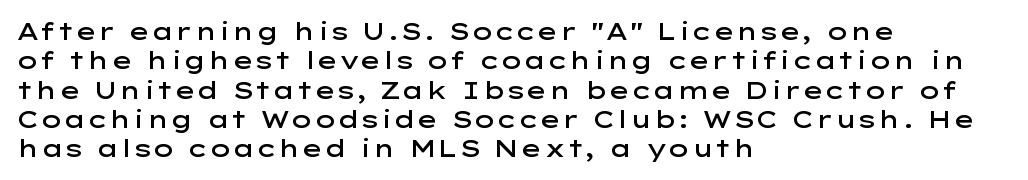
Q: Is the text bold? A: Semi-bold.
Q: Is the text italic (slanted)? A: No, it is upright.
Q: Is the text underlined? A: No.
Q: How is the paragraph aligned? A: Left-aligned.
Q: Is the spacing between letters normal or unusually wide? A: Normal.
